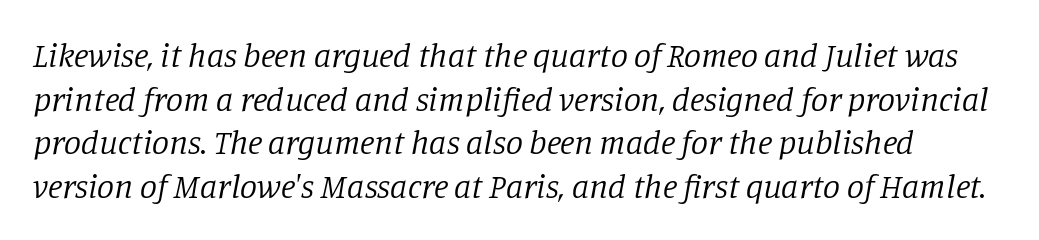
This sample uses a serif face. The typesetting does not lean heavy: it is not bold. Here the designer chose a conventional face with non-uniform glyph widths. Characters follow at the spacing the type designer built in. Type without underlining. The leading is moderate, giving the passage an even texture.
